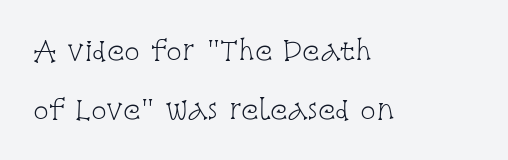
{"italic": "no", "bold": "no", "underline": "no", "align": "left", "line_spacing": "loose", "line_spacing_ratio": 2.28, "letter_spacing": "normal", "letter_spacing_em": 0.0, "glyph_px": 26}
